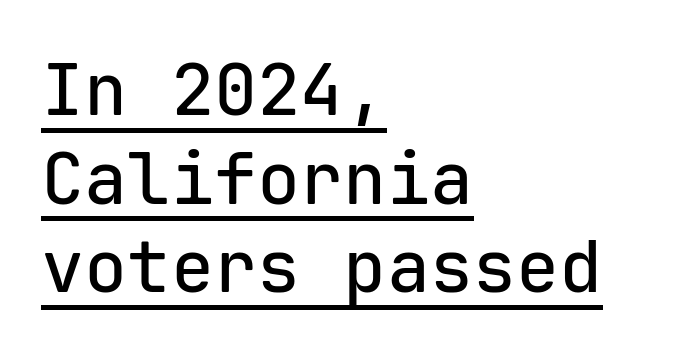
The image shows 72 px sans-serif type, upright, monospaced; set left-aligned, line spacing 1.23x, normal letter spacing, underlined; low stroke contrast and a medium x-height.
